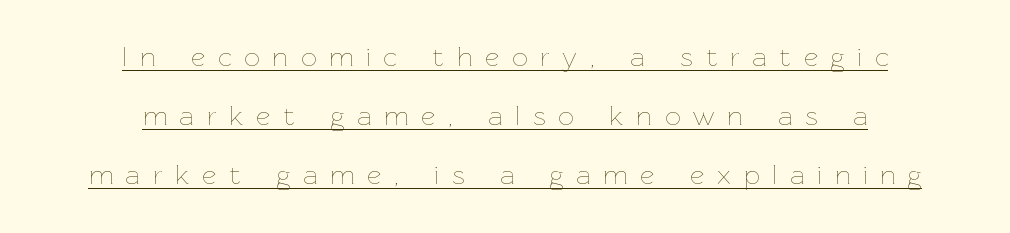
Q: Is the text bold? A: No.
Q: Is the text italic (slanted)? A: No, it is upright.
Q: Is the text underlined? A: Yes.
Q: How is the paragraph aligned? A: Centered.
Q: Is the spacing between letters normal or unusually wide? A: Unusually wide.
Q: Is the spacing between lines tight, normal or loose? A: Loose.
